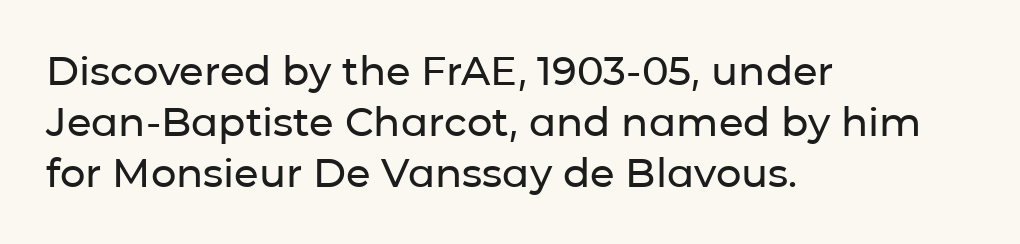
Q: Is the text italic (slanted)? A: No, it is upright.
Q: Is the typeface a serif or a sans-serif typeface? A: Sans-serif.
Q: Is the text underlined? A: No.
Q: How is the paragraph aligned? A: Left-aligned.
Q: Is the spacing between letters normal or unusually wide? A: Normal.
Q: Is the spacing between lines tight, normal or loose? A: Normal.
Q: Width (condensed, normal, or wide)? A: Normal.
Q: Stroke contrast? A: Low.
Q: x-height? A: Medium.
Q: Monospaced? A: No.
